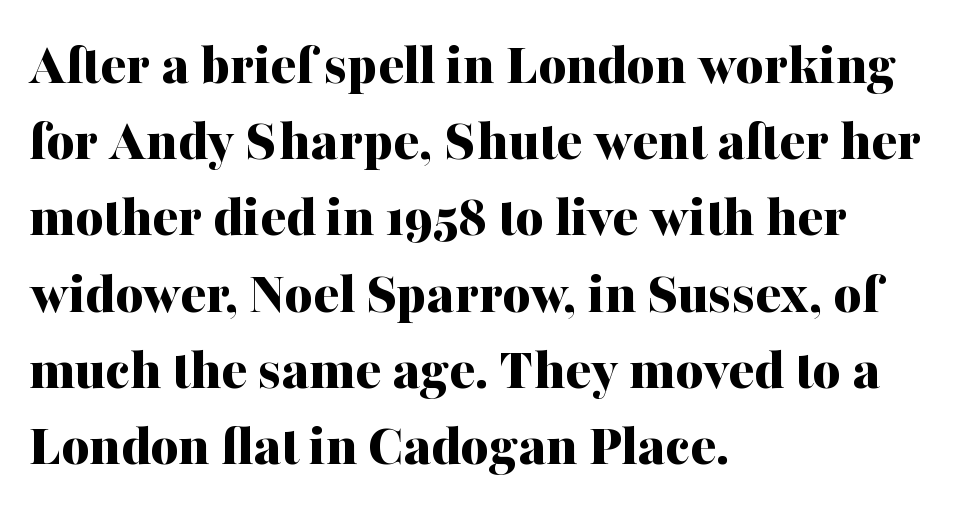
Q: Is the text bold? A: Yes.
Q: Is the text italic (slanted)? A: No, it is upright.
Q: Is the typeface a serif or a sans-serif typeface? A: Serif.
Q: Is the text underlined? A: No.
Q: How is the paragraph aligned? A: Left-aligned.
Q: Is the spacing between letters normal or unusually wide? A: Normal.
Q: Is the spacing between lines tight, normal or loose? A: Normal.
Q: Width (condensed, normal, or wide)? A: Normal.
Q: Stroke contrast? A: Medium.
Q: x-height? A: Medium.
Q: Monospaced? A: No.
